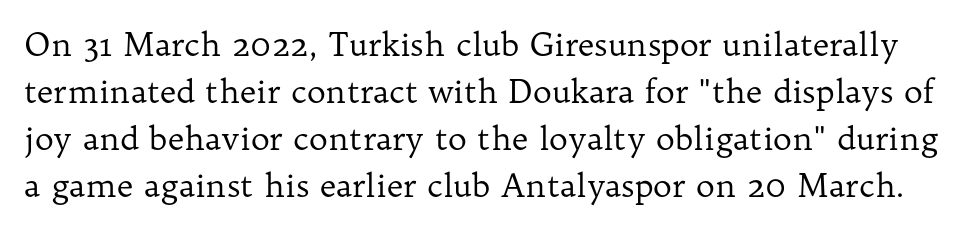
{"serif": "yes", "italic": "no", "bold": "no", "weight": "regular", "width": "normal", "stroke_contrast": "low", "x_height": "medium", "monospaced": "no", "underline": "no", "line_spacing": "normal", "line_spacing_ratio": 1.47, "letter_spacing": "normal", "letter_spacing_em": 0.0, "glyph_px": 32}
